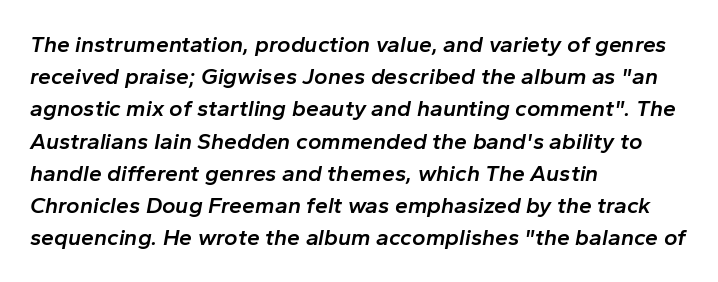
{"italic": "yes", "lean": "right", "slant_degrees": 10, "bold": "semi", "underline": "no", "align": "left", "line_spacing": "normal", "line_spacing_ratio": 1.4, "letter_spacing": "normal", "letter_spacing_em": 0.0, "glyph_px": 23}
